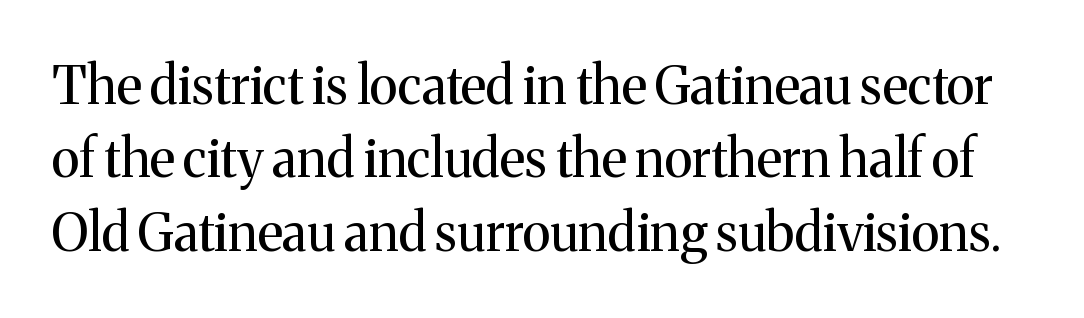
The image shows 52 px regular-weight serif type, upright; set normal line spacing (1.41x), normal letter spacing, not underlined; medium stroke contrast and a medium x-height.
